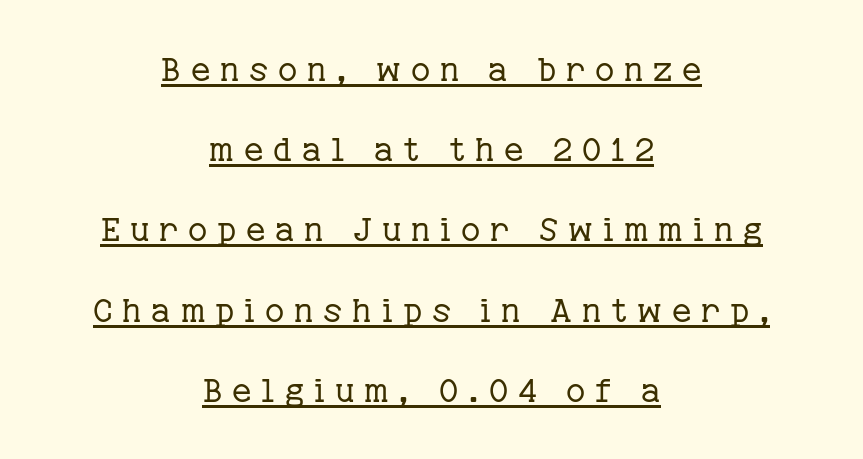
Q: Is the text bold? A: No.
Q: Is the text italic (slanted)? A: No, it is upright.
Q: Is the typeface a serif or a sans-serif typeface? A: Serif.
Q: Is the text underlined? A: Yes.
Q: How is the paragraph aligned? A: Centered.
Q: Is the spacing between letters normal or unusually wide? A: Unusually wide.
Q: Is the spacing between lines tight, normal or loose? A: Loose.
Q: Width (condensed, normal, or wide)? A: Normal.
Q: Stroke contrast? A: Low.
Q: x-height? A: Medium.
Q: Monospaced? A: No.
